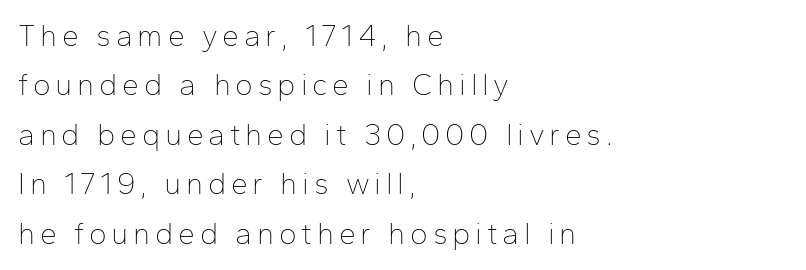
{"serif": "no", "italic": "no", "bold": "no", "weight": "thin", "width": "normal", "stroke_contrast": "low", "x_height": "medium", "monospaced": "no", "underline": "no", "align": "left", "line_spacing": "normal", "line_spacing_ratio": 1.65, "glyph_px": 30}
